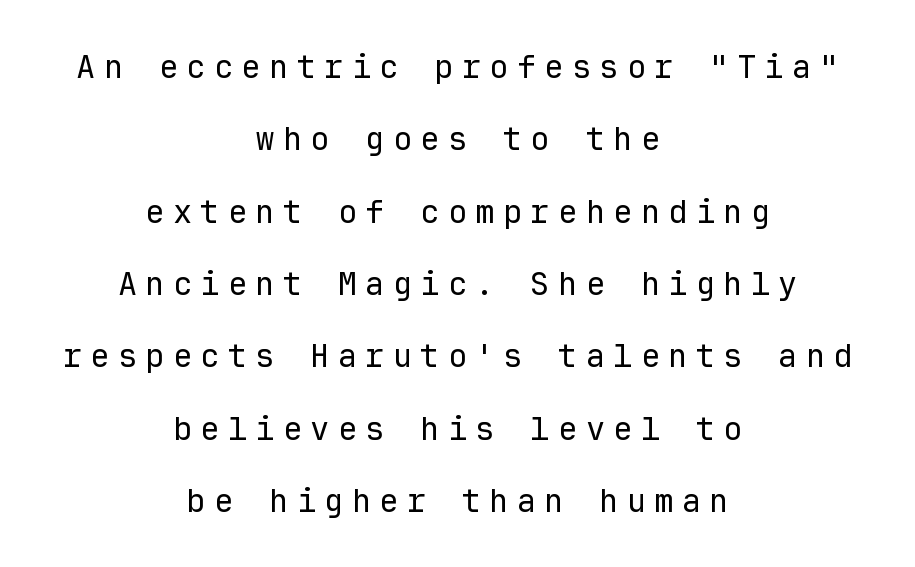
Q: Is the text bold? A: No.
Q: Is the text italic (slanted)? A: No, it is upright.
Q: Is the typeface a serif or a sans-serif typeface? A: Sans-serif.
Q: Is the text underlined? A: No.
Q: How is the paragraph aligned? A: Centered.
Q: Is the spacing between letters normal or unusually wide? A: Unusually wide.
Q: Is the spacing between lines tight, normal or loose? A: Loose.
Q: Width (condensed, normal, or wide)? A: Normal.
Q: Stroke contrast? A: Low.
Q: x-height? A: Medium.
Q: Monospaced? A: Yes.
